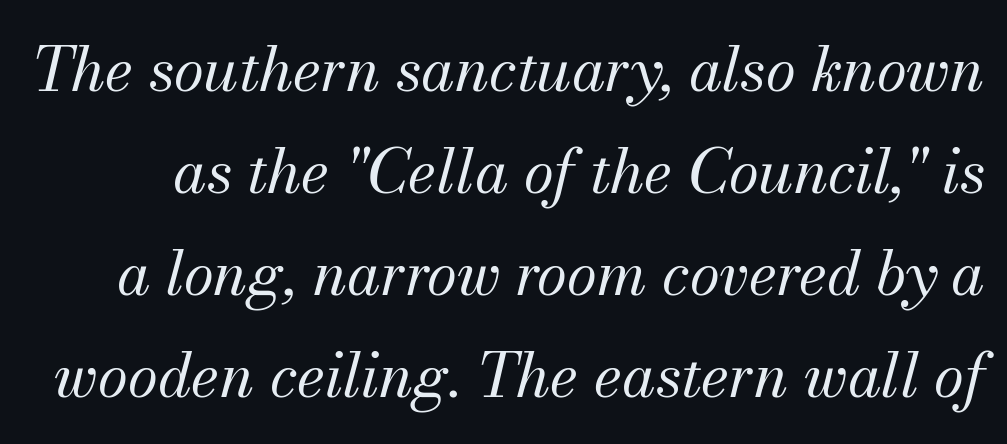
{"serif": "yes", "italic": "yes", "lean": "right", "slant_degrees": 13, "bold": "no", "weight": "regular", "width": "normal", "stroke_contrast": "medium", "x_height": "small", "monospaced": "no", "underline": "no", "line_spacing": "normal", "line_spacing_ratio": 1.67, "letter_spacing": "normal", "letter_spacing_em": 0.0, "glyph_px": 61}
